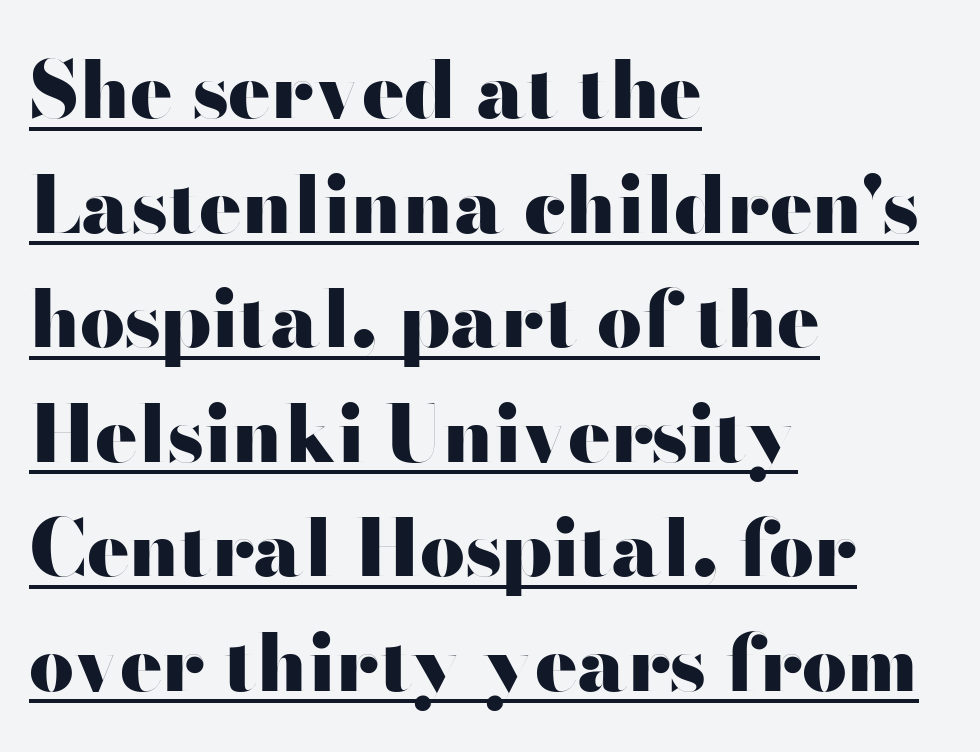
{"italic": "no", "bold": "yes", "weight": "heavy", "width": "wide", "stroke_contrast": "high", "x_height": "small", "monospaced": "no", "underline": "yes", "align": "left", "line_spacing": "normal", "line_spacing_ratio": 1.45, "letter_spacing": "normal", "letter_spacing_em": 0.0, "glyph_px": 79}
